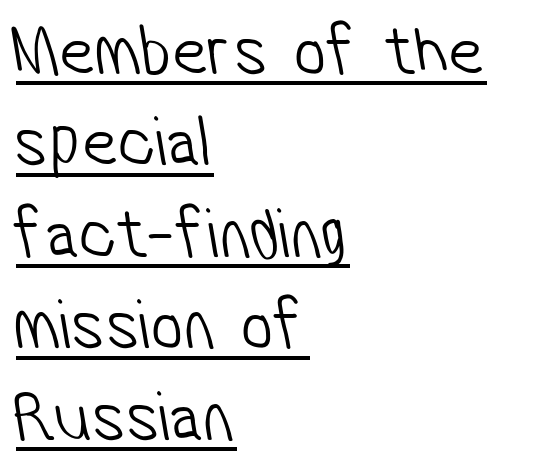
Stroke mass is kept to a normal reading level or below. The vertical gap from one line to the next is medium. You could call the tracking neutral — neither tight nor loose. The glyphs in this specimen are sans serif.
